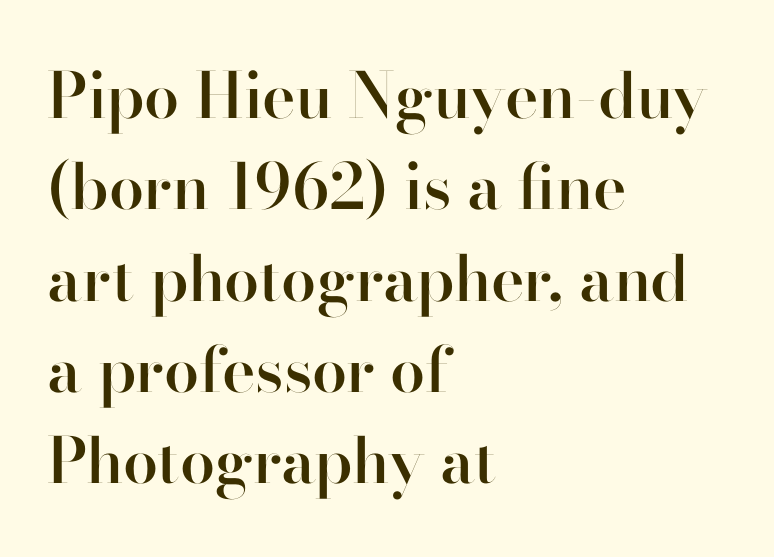
Q: Is the text bold? A: Semi-bold.
Q: Is the text italic (slanted)? A: No, it is upright.
Q: Is the typeface a serif or a sans-serif typeface? A: Sans-serif.
Q: Is the text underlined? A: No.
Q: How is the paragraph aligned? A: Left-aligned.
Q: Is the spacing between letters normal or unusually wide? A: Normal.
Q: Is the spacing between lines tight, normal or loose? A: Normal.
Q: Width (condensed, normal, or wide)? A: Normal.
Q: Stroke contrast? A: High.
Q: x-height? A: Small.
Q: Monospaced? A: No.
